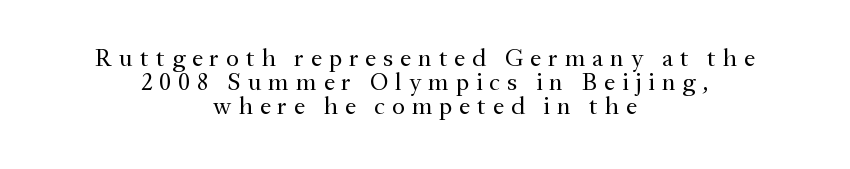
The image shows 25 px text type, upright; set centered, tight line spacing (0.97x), unusually wide letter spacing (+0.28 em), not underlined.
